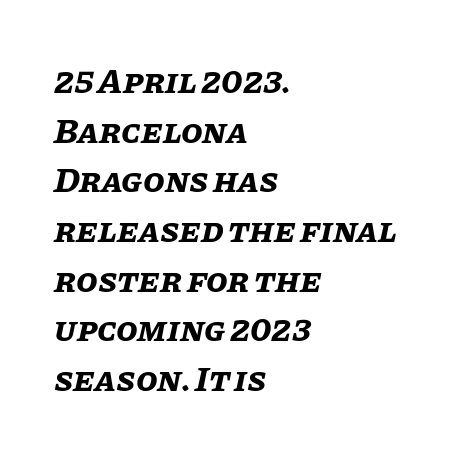
{"italic": "yes", "lean": "right", "slant_degrees": 11, "bold": "yes", "weight": "bold", "width": "normal", "stroke_contrast": "low", "x_height": "large", "monospaced": "no", "underline": "no", "align": "left", "line_spacing": "normal", "line_spacing_ratio": 1.42, "letter_spacing": "normal", "letter_spacing_em": 0.0, "glyph_px": 35}
